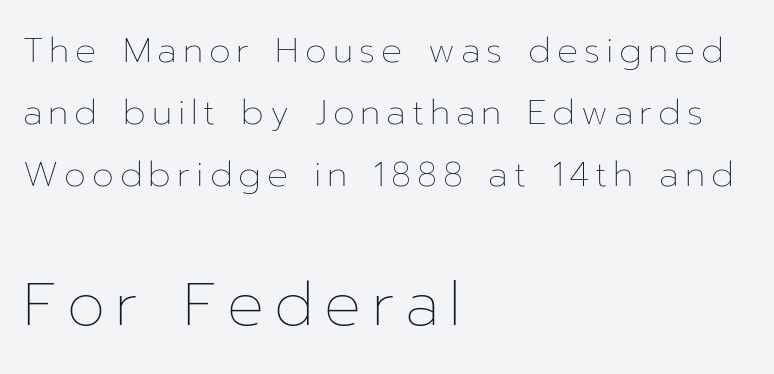
Q: Is the text bold? A: No.
Q: Is the text italic (slanted)? A: No, it is upright.
Q: Is the text underlined? A: No.
Q: How is the paragraph aligned? A: Left-aligned.
Q: Which block of text is set in a larger size, the first (top) or the second (bottom)? A: The second (bottom) one.
Q: Width (condensed, normal, or wide)? A: Normal.
Q: Stroke contrast? A: Low.
Q: x-height? A: Medium.
Q: Monospaced? A: No.
